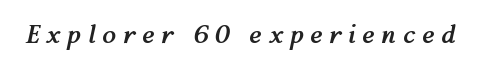
Anything drawn beneath the words? Only blank space. The axis of the letterforms is tilted away from vertical. The letters are spread apart with noticeably loose tracking. In terms of weight, the rendering is a true, heavy bold.
